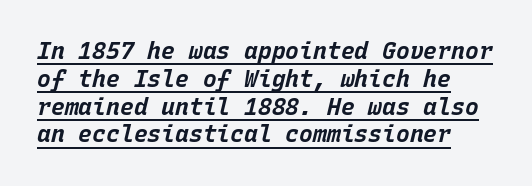
Each glyph is drawn with heavy, bold strokes. Compared with undecorated copy, this sample adds a rule below the words. The rendering applies a slant to the glyphs. The tracking reads as untouched default to a designer's eye.
